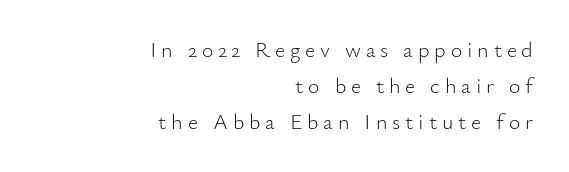
Q: Is the text bold? A: No.
Q: Is the text italic (slanted)? A: No, it is upright.
Q: Is the text underlined? A: No.
Q: How is the paragraph aligned? A: Right-aligned.
Q: Is the spacing between letters normal or unusually wide? A: Unusually wide.
Q: Is the spacing between lines tight, normal or loose? A: Normal.
